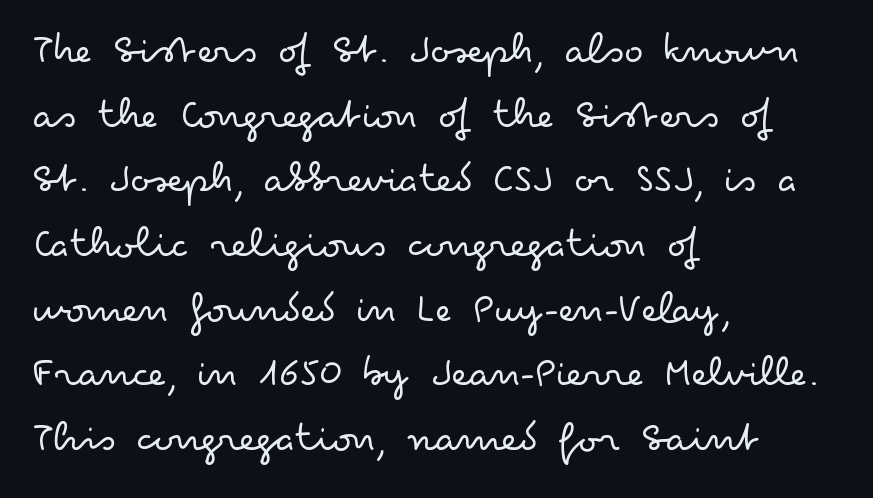
Do the letters lean? They stand straight. Caption: standard tracking, unaltered. This sample keeps an unexceptional amount of space between lines. Casual observation: everything's shoved over to the left. No letter is thick-stroked: the sample isn't bold. Just letters on the line, the space beneath them empty.
